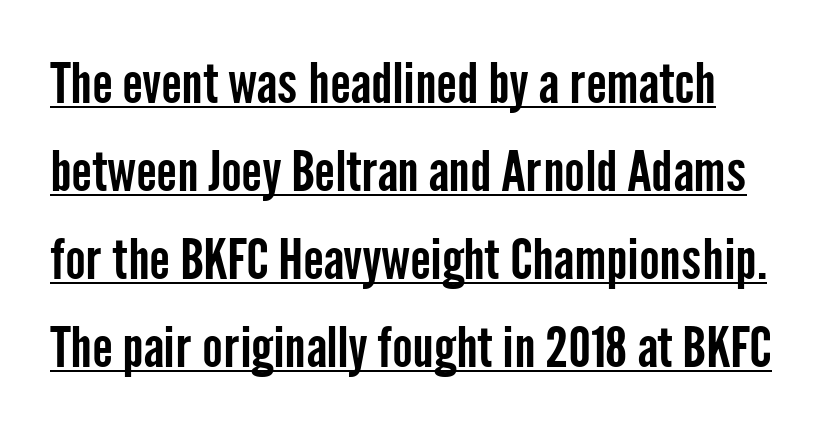
The image shows 55 px condensed sans-serif type, upright; set normal line spacing (1.6x), normal letter spacing, underlined; low stroke contrast and a medium x-height.
